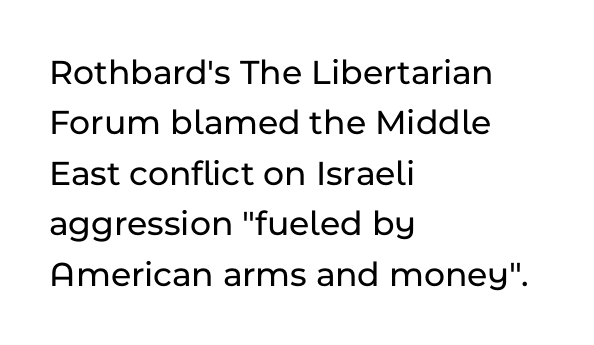
{"serif": "no", "italic": "no", "width": "normal", "stroke_contrast": "low", "x_height": "medium", "monospaced": "no", "underline": "no", "align": "left", "line_spacing": "normal", "line_spacing_ratio": 1.4, "letter_spacing": "normal", "letter_spacing_em": 0.0, "glyph_px": 36}
